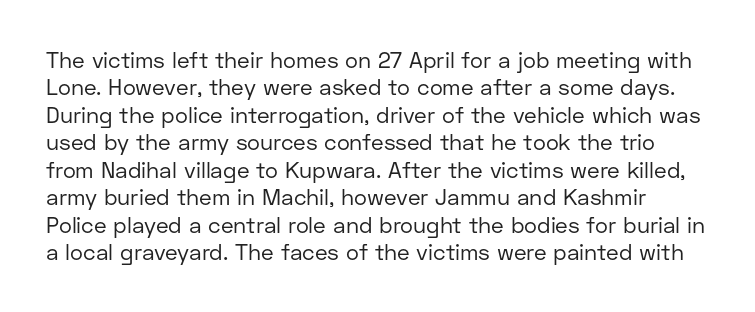
The image shows 22 px text type, upright; set normal line spacing (1.25x), normal letter spacing, not underlined.
